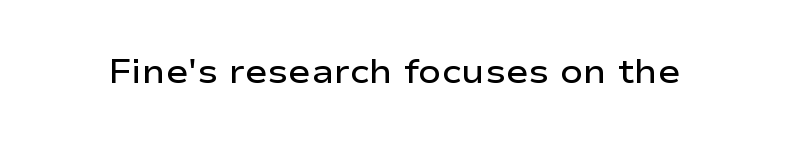
The image shows 34 px semibold, wide sans-serif type, upright; set normal letter spacing, not underlined; low stroke contrast and a medium x-height.
